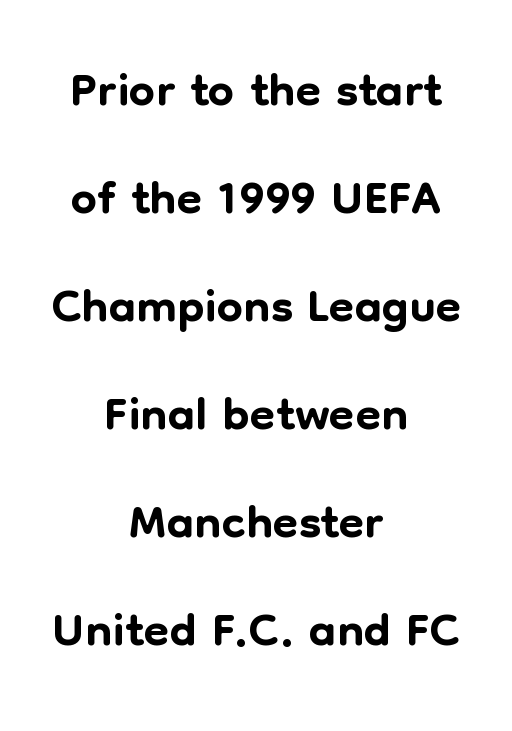
Q: Is the text italic (slanted)? A: No, it is upright.
Q: Is the typeface a serif or a sans-serif typeface? A: Sans-serif.
Q: Is the text underlined? A: No.
Q: How is the paragraph aligned? A: Centered.
Q: Is the spacing between letters normal or unusually wide? A: Normal.
Q: Is the spacing between lines tight, normal or loose? A: Normal.
Q: Width (condensed, normal, or wide)? A: Normal.
Q: Stroke contrast? A: Low.
Q: x-height? A: Medium.
Q: Monospaced? A: No.
